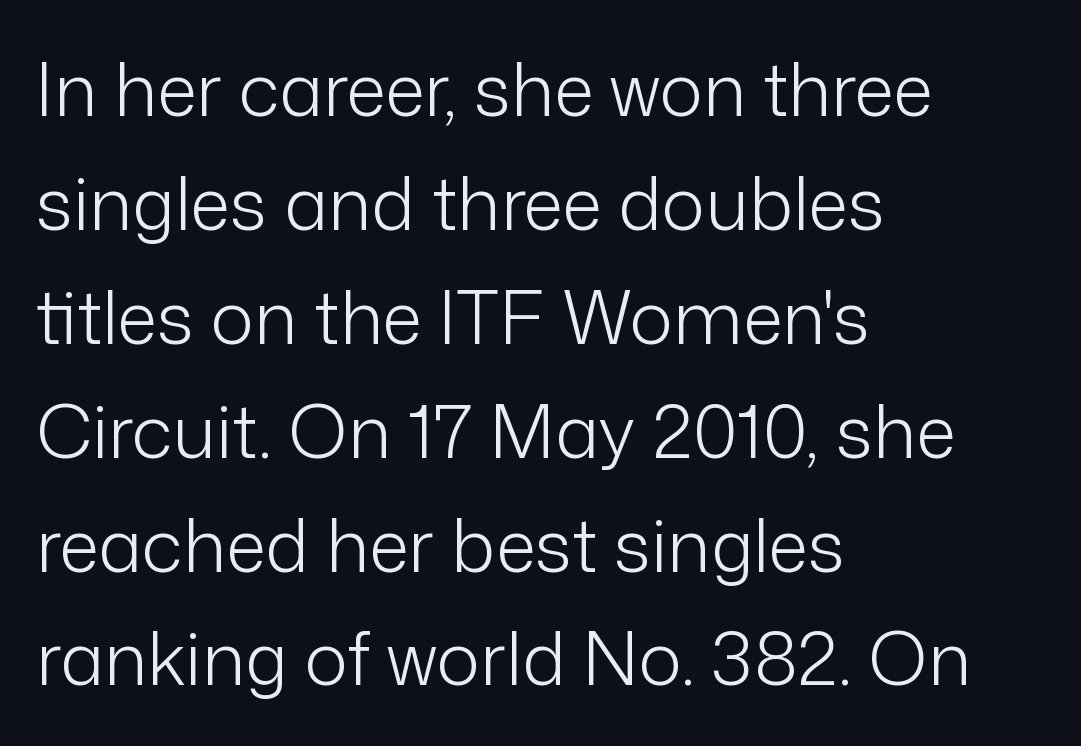
The image shows 73 px light sans-serif type, upright; set left-aligned, normal line spacing (1.56x), normal letter spacing, not underlined; low stroke contrast and a medium x-height.
